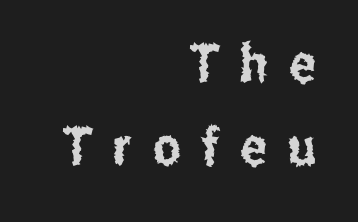
{"serif": "no", "italic": "no", "width": "condensed", "stroke_contrast": "low", "x_height": "medium", "monospaced": "no", "underline": "no", "align": "right", "line_spacing": "normal", "line_spacing_ratio": 1.57, "letter_spacing": "wide", "letter_spacing_em": 0.39, "glyph_px": 53}
